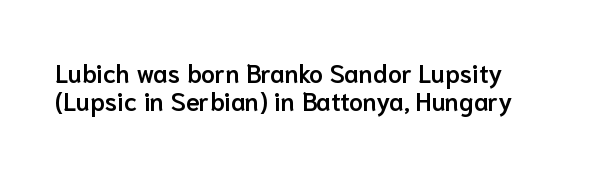
These words are printed semibold, heavier than regular yet not bold. Vertical strokes here are truly vertical. Check under the words: just untouched page. Does extra space separate the letters? No, they use regular spacing.
